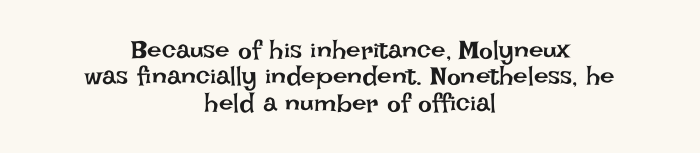
Q: Is the text bold? A: No.
Q: Is the text italic (slanted)? A: No, it is upright.
Q: Is the text underlined? A: No.
Q: How is the paragraph aligned? A: Centered.
Q: Is the spacing between letters normal or unusually wide? A: Normal.
Q: Is the spacing between lines tight, normal or loose? A: Tight.
